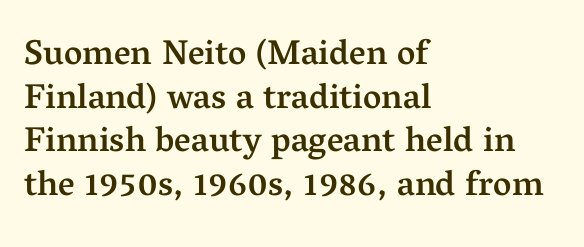
{"serif": "yes", "italic": "no", "bold": "semi", "weight": "semibold", "width": "normal", "stroke_contrast": "medium", "x_height": "medium", "monospaced": "no", "underline": "no", "align": "left", "line_spacing": "normal", "line_spacing_ratio": 1.25, "letter_spacing": "normal", "letter_spacing_em": 0.0, "glyph_px": 35}
